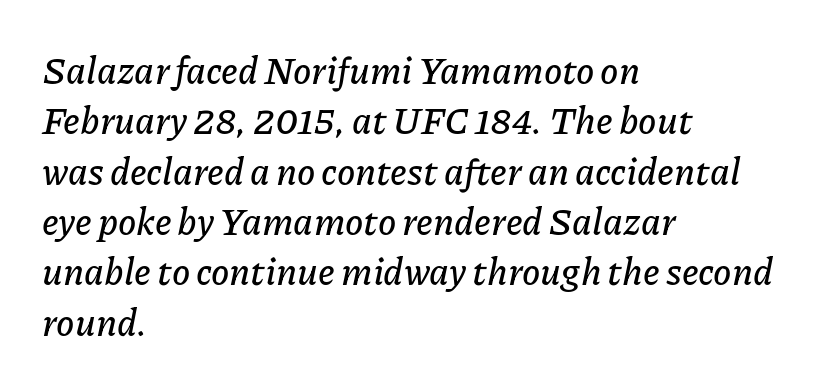
Q: Is the text italic (slanted)? A: Yes, it leans right by about 11 degrees.
Q: Is the text underlined? A: No.
Q: How is the paragraph aligned? A: Left-aligned.
Q: Is the spacing between letters normal or unusually wide? A: Normal.
Q: Is the spacing between lines tight, normal or loose? A: Normal.
Q: Width (condensed, normal, or wide)? A: Normal.
Q: Stroke contrast? A: Low.
Q: x-height? A: Medium.
Q: Monospaced? A: No.
